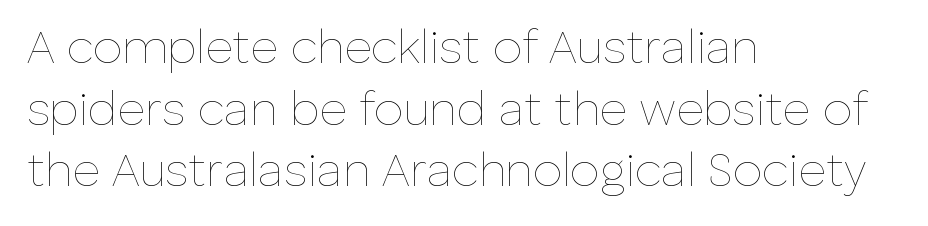
Weight class: somewhere from thin through regular. Which margin do the lines hug? The left one — the right edge is uneven. Caption: standard tracking, unaltered. The face used here is proportionally spaced, like ordinary book or web type. Upright lettering throughout. Check under the words: just untouched page.
